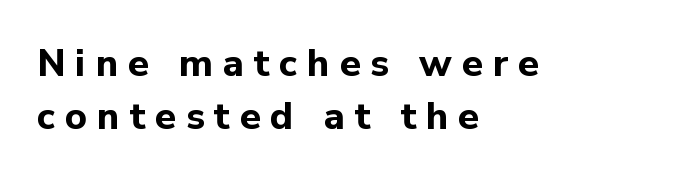
The image shows 38 px bold sans-serif type, upright; set left-aligned, normal line spacing (1.4x), unusually wide letter spacing (+0.26 em), not underlined; low stroke contrast and a medium x-height.
